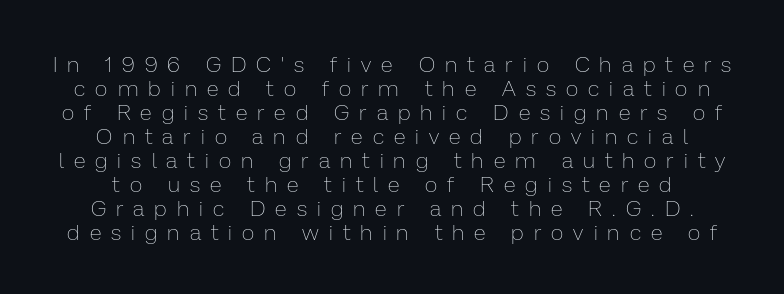
The image shows 22 px text type, upright; set tight line spacing (1.09x), unusually wide letter spacing (+0.46 em), not underlined.
